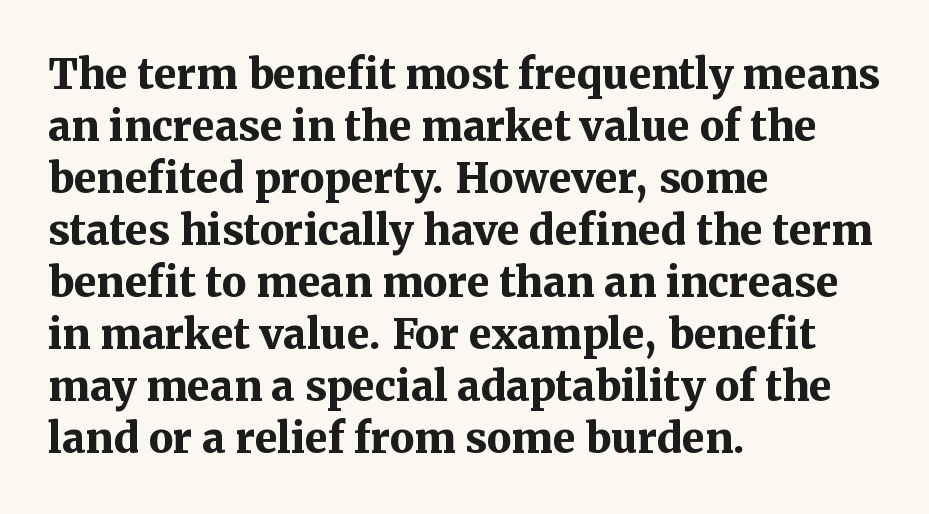
Small tapered or slab feet sit at the stroke ends, so this counts as serif. Rule under the text: the space is simply empty. The letters are bold, with thick, heavy strokes. Spacing verdict: proportional, widths tailored to each character. Visually the block forms a straight wall on the left and a jagged coastline on the right.
